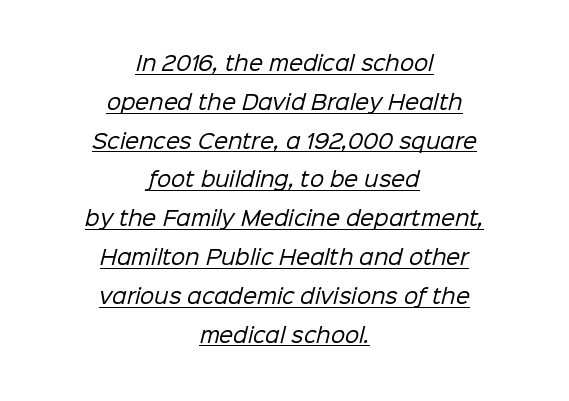
{"bold": "no", "underline": "yes", "align": "center", "line_spacing": "loose", "line_spacing_ratio": 1.94, "letter_spacing": "normal", "letter_spacing_em": 0.0, "glyph_px": 20}
